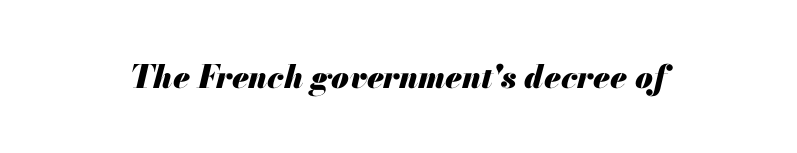
Q: Is the text bold? A: Yes.
Q: Is the text italic (slanted)? A: Yes, it leans right by about 13 degrees.
Q: Is the text underlined? A: No.
Q: Is the spacing between letters normal or unusually wide? A: Normal.
Q: Width (condensed, normal, or wide)? A: Normal.
Q: Stroke contrast? A: Medium.
Q: x-height? A: Small.
Q: Monospaced? A: No.
